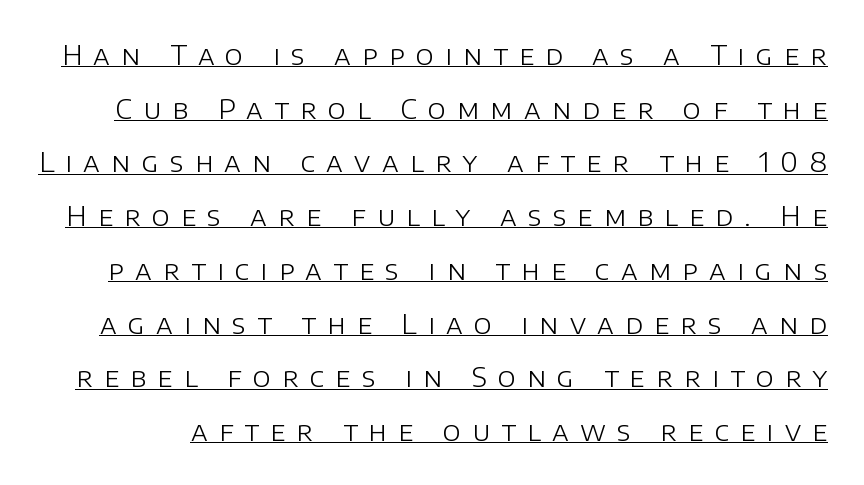
The rendered words wear a rule along their underside. Heaviness? Minimal to ordinary, like unemphasized prose. Look at the tracking — it's clearly loosened, letters drifting apart. The rendering uses a large line-height, opening up the rows.
